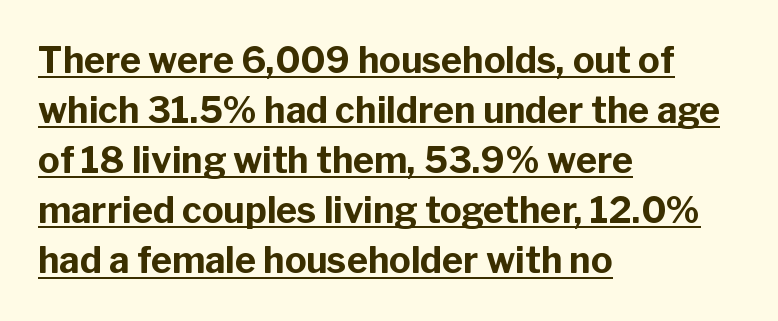
Grotesque or geometric, the face here clearly has no serifs. These characters rest on top of a visible drawn line. Evenly set lines give the paragraph a standard silhouette. In terms of letterspacing, this is plain default setting.
